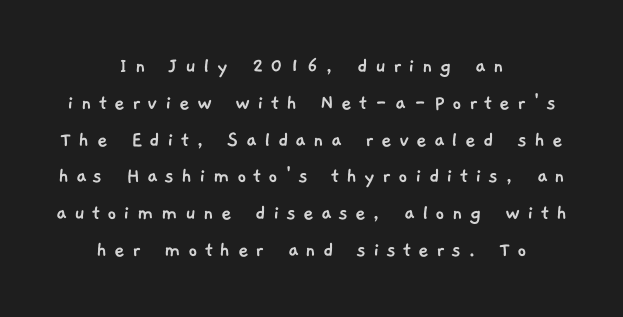
Baseline-to-baseline distance is the conventional proportion of letter height. A centered setting, common on invitations and titles, is used for this passage. The type is letterspaced generously, with wide tracking. The space beneath each line is pristine and unruled.
